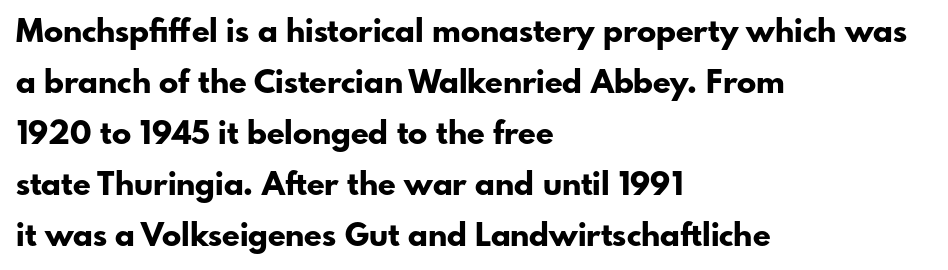
Q: Is the text bold? A: Yes.
Q: Is the text italic (slanted)? A: No, it is upright.
Q: Is the typeface a serif or a sans-serif typeface? A: Sans-serif.
Q: Is the text underlined? A: No.
Q: How is the paragraph aligned? A: Left-aligned.
Q: Is the spacing between letters normal or unusually wide? A: Normal.
Q: Is the spacing between lines tight, normal or loose? A: Normal.
Q: Width (condensed, normal, or wide)? A: Normal.
Q: Stroke contrast? A: Low.
Q: x-height? A: Small.
Q: Monospaced? A: No.
